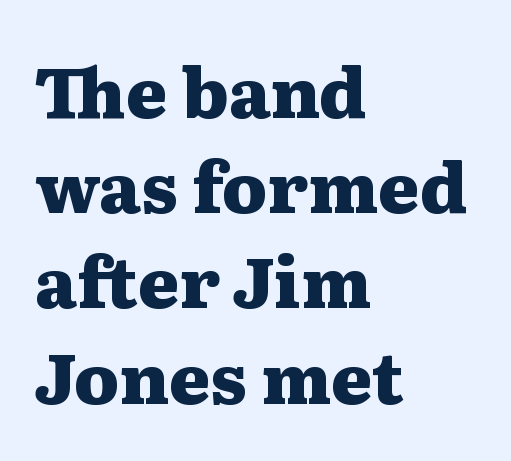
{"serif": "yes", "italic": "no", "bold": "yes", "weight": "heavy", "width": "wide", "stroke_contrast": "medium", "x_height": "medium", "monospaced": "no", "underline": "no", "align": "left", "line_spacing": "normal", "line_spacing_ratio": 1.36, "letter_spacing": "normal", "letter_spacing_em": 0.0, "glyph_px": 70}
